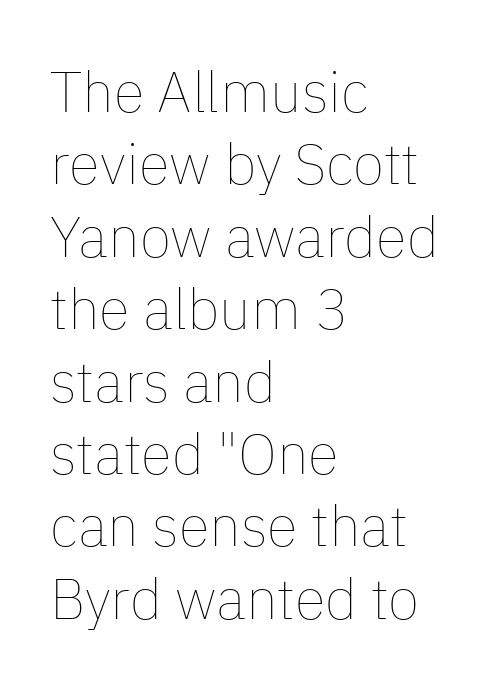
Q: Is the text bold? A: No.
Q: Is the text italic (slanted)? A: No, it is upright.
Q: Is the text underlined? A: No.
Q: How is the paragraph aligned? A: Left-aligned.
Q: Is the spacing between letters normal or unusually wide? A: Normal.
Q: Is the spacing between lines tight, normal or loose? A: Normal.
Q: Width (condensed, normal, or wide)? A: Normal.
Q: Stroke contrast? A: Low.
Q: x-height? A: Medium.
Q: Monospaced? A: No.
